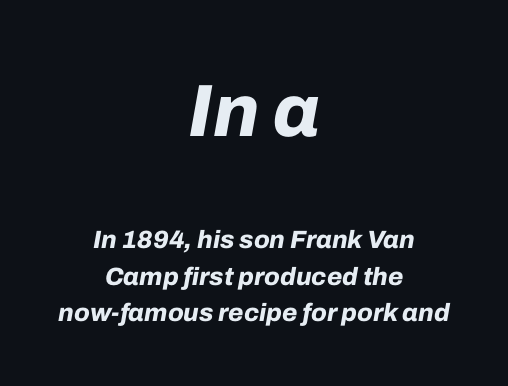
The image shows 74 px bold type, italic (leaning right); set centered, normal line spacing (1.46x), normal letter spacing, not underlined; the first (top) block is 2.96x larger; low stroke contrast and a medium x-height.
